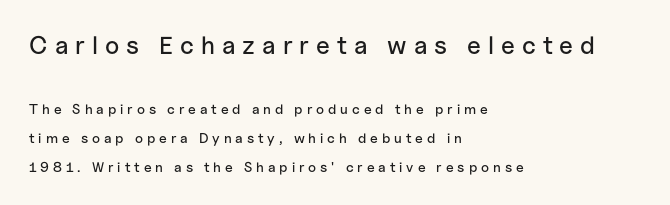
The image shows 25 px text type, upright; set left-aligned, loose line spacing (2.05x), unusually wide letter spacing (+0.28 em), not underlined; the first (top) block is 1.79x larger.
